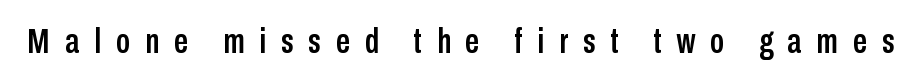
The image shows 35 px condensed sans-serif type, upright; set unusually wide letter spacing (+0.43 em), not underlined; low stroke contrast and a medium x-height.
